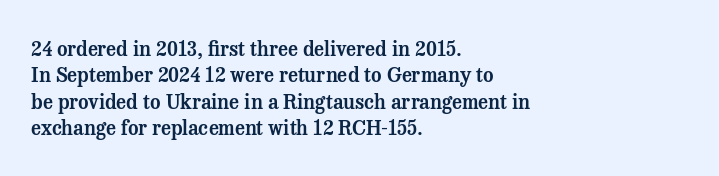
Default kerning and tracking; the words read as compact shapes. Evenly set lines give the paragraph a standard silhouette. In CSS terms this would be text-align: left. A bare baseline throughout the passage. Every character sits straight up, as roman type does.
